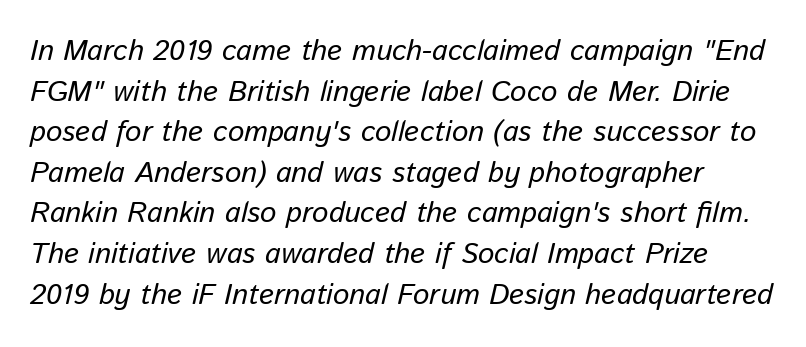
{"italic": "yes", "lean": "right", "slant_degrees": 13, "bold": "no", "weight": "regular", "width": "normal", "stroke_contrast": "low", "x_height": "medium", "monospaced": "no", "underline": "no", "line_spacing": "normal", "line_spacing_ratio": 1.4, "letter_spacing": "normal", "letter_spacing_em": 0.0, "glyph_px": 29}
